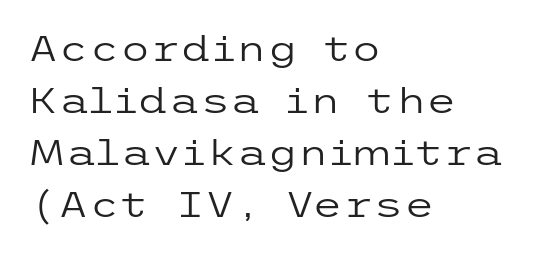
Q: Is the text bold? A: No.
Q: Is the text italic (slanted)? A: No, it is upright.
Q: Is the typeface a serif or a sans-serif typeface? A: Sans-serif.
Q: Is the text underlined? A: No.
Q: How is the paragraph aligned? A: Left-aligned.
Q: Is the spacing between letters normal or unusually wide? A: Normal.
Q: Is the spacing between lines tight, normal or loose? A: Normal.
Q: Width (condensed, normal, or wide)? A: Wide.
Q: Stroke contrast? A: Low.
Q: x-height? A: Medium.
